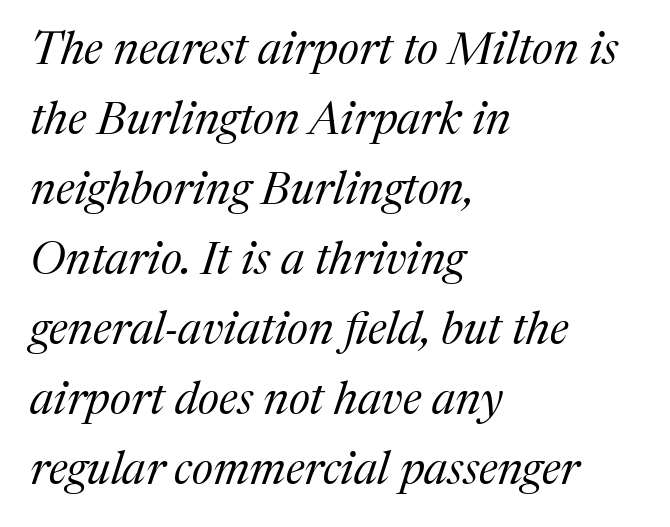
The image shows 46 px regular-weight serif type, italic (leaning right); set left-aligned, normal line spacing (1.52x), normal letter spacing, not underlined; medium stroke contrast and a medium x-height.
